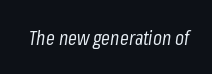
The image shows 20 px text type, italic (leaning right); set normal letter spacing, not underlined.
